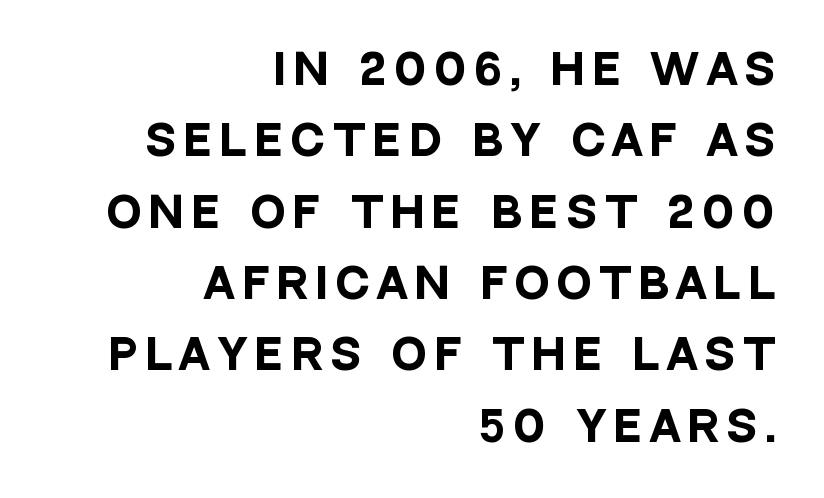
The image shows 41 px heavy, condensed sans-serif type, upright; set right-aligned, line spacing 1.74x, unusually wide letter spacing (+0.22 em), not underlined; low stroke contrast and a large x-height.
